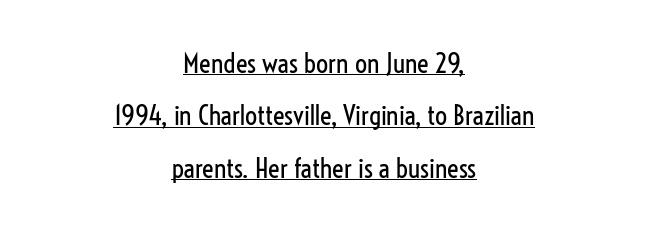
The image shows 27 px text type, upright; set centered, loose line spacing (1.94x), normal letter spacing, underlined.
